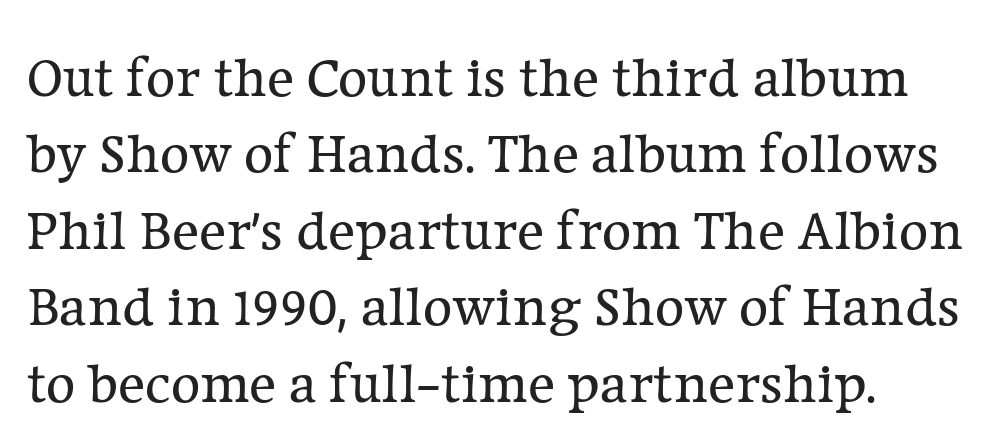
The image shows 57 px regular-weight serif type, upright; set normal line spacing (1.34x), normal letter spacing, not underlined; low stroke contrast and a medium x-height.
